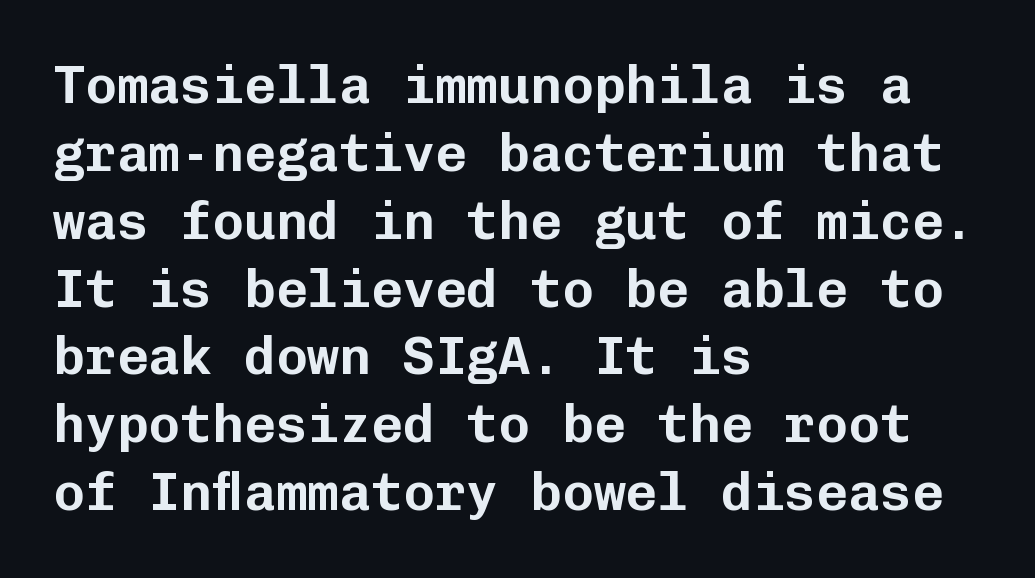
Q: Is the text italic (slanted)? A: No, it is upright.
Q: Is the typeface a serif or a sans-serif typeface? A: Sans-serif.
Q: Is the text underlined? A: No.
Q: How is the paragraph aligned? A: Left-aligned.
Q: Is the spacing between letters normal or unusually wide? A: Normal.
Q: Is the spacing between lines tight, normal or loose? A: Normal.
Q: Width (condensed, normal, or wide)? A: Normal.
Q: Stroke contrast? A: Low.
Q: x-height? A: Medium.
Q: Monospaced? A: Yes.
